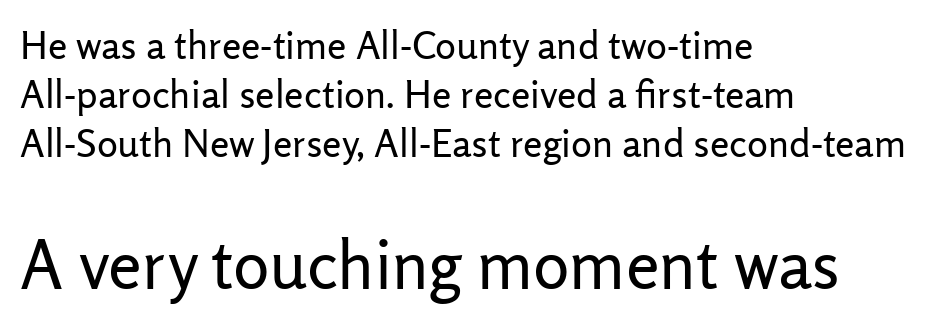
The image shows 68 px regular-weight sans-serif type, upright; set left-aligned, normal line spacing (1.26x), normal letter spacing, not underlined; the second (bottom) block is 1.74x larger; low stroke contrast and a medium x-height.
